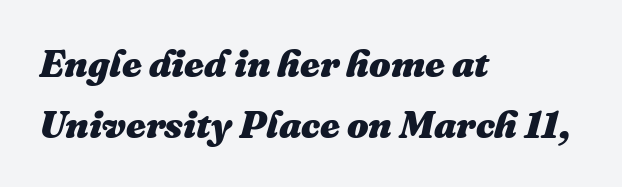
Q: Is the text bold? A: Yes.
Q: Is the text italic (slanted)? A: Yes, it leans right by about 16 degrees.
Q: Is the text underlined? A: No.
Q: How is the paragraph aligned? A: Left-aligned.
Q: Is the spacing between letters normal or unusually wide? A: Normal.
Q: Is the spacing between lines tight, normal or loose? A: Normal.
Q: Width (condensed, normal, or wide)? A: Normal.
Q: Stroke contrast? A: Medium.
Q: x-height? A: Medium.
Q: Monospaced? A: No.
